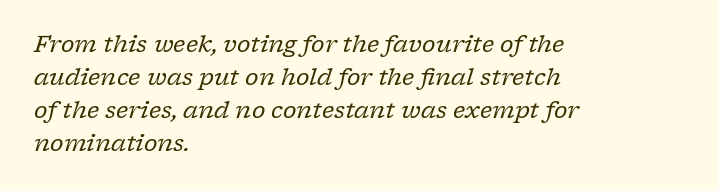
Q: Is the text bold? A: No.
Q: Is the text italic (slanted)? A: Yes, it leans right by about 17 degrees.
Q: Is the text underlined? A: No.
Q: How is the paragraph aligned? A: Left-aligned.
Q: Is the spacing between letters normal or unusually wide? A: Normal.
Q: Is the spacing between lines tight, normal or loose? A: Normal.
